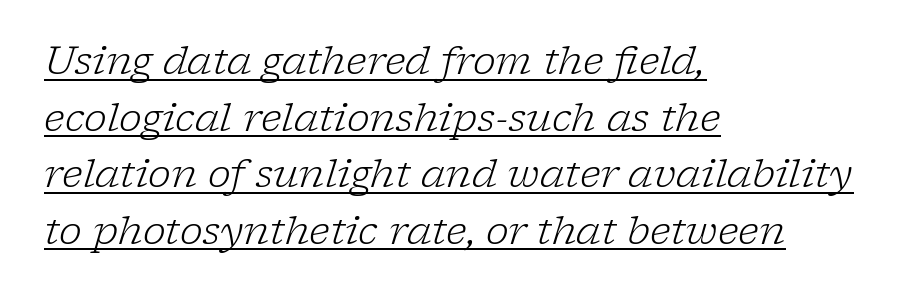
The image shows 39 px light serif type, italic (leaning right); set left-aligned, normal line spacing (1.45x), normal letter spacing, underlined; low stroke contrast and a medium x-height.
